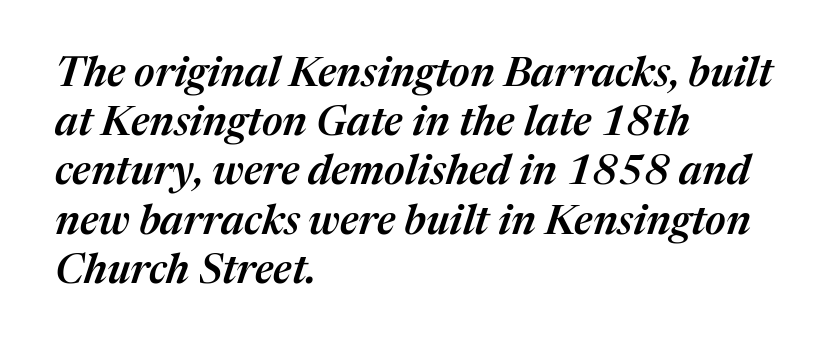
Q: Is the text bold? A: Semi-bold.
Q: Is the text italic (slanted)? A: Yes, it leans right by about 17 degrees.
Q: Is the text underlined? A: No.
Q: How is the paragraph aligned? A: Left-aligned.
Q: Is the spacing between letters normal or unusually wide? A: Normal.
Q: Width (condensed, normal, or wide)? A: Normal.
Q: Stroke contrast? A: Medium.
Q: x-height? A: Medium.
Q: Monospaced? A: No.
